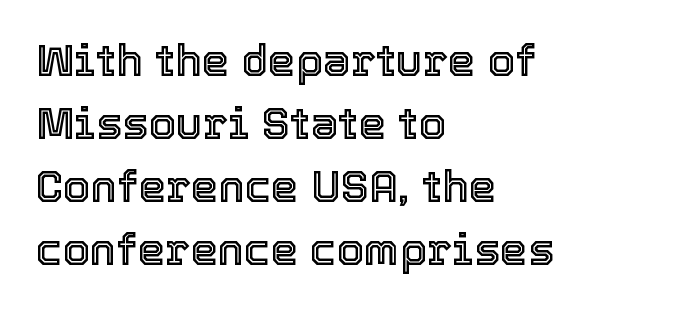
{"italic": "no", "width": "normal", "x_height": "medium", "monospaced": "no", "underline": "no", "align": "left", "line_spacing": "normal", "line_spacing_ratio": 1.43, "letter_spacing": "normal", "letter_spacing_em": 0.0, "glyph_px": 44}
